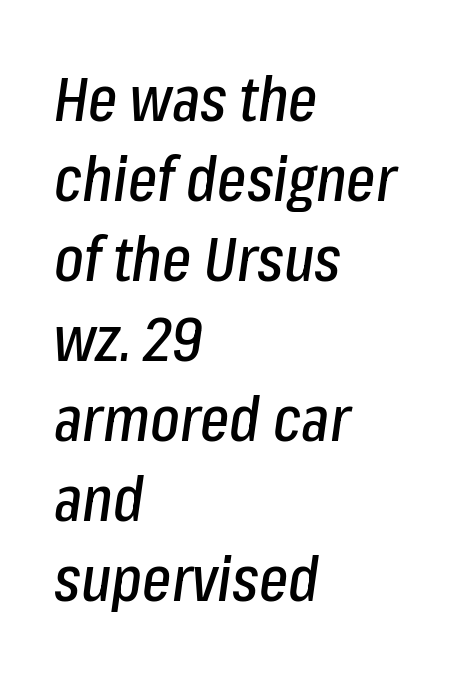
The text carries the slant typical of an italic or oblique font. In terms of letterspacing, this is plain default setting. Horizontal bands of white between lines are of average thickness. Has an underline been added? It has not.
